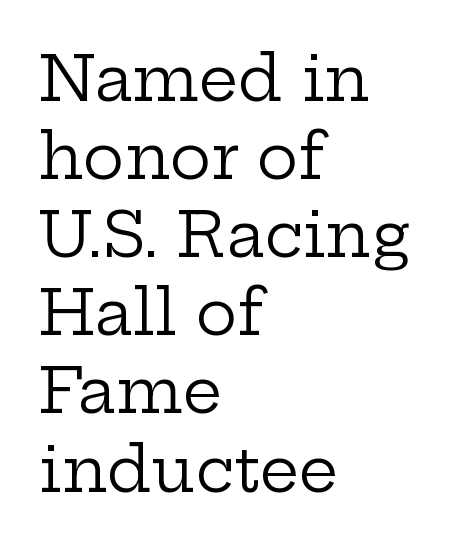
Q: Is the text bold? A: No.
Q: Is the text italic (slanted)? A: No, it is upright.
Q: Is the typeface a serif or a sans-serif typeface? A: Serif.
Q: Is the text underlined? A: No.
Q: How is the paragraph aligned? A: Left-aligned.
Q: Is the spacing between letters normal or unusually wide? A: Normal.
Q: Is the spacing between lines tight, normal or loose? A: Normal.
Q: Width (condensed, normal, or wide)? A: Wide.
Q: Stroke contrast? A: Low.
Q: x-height? A: Medium.
Q: Monospaced? A: No.
